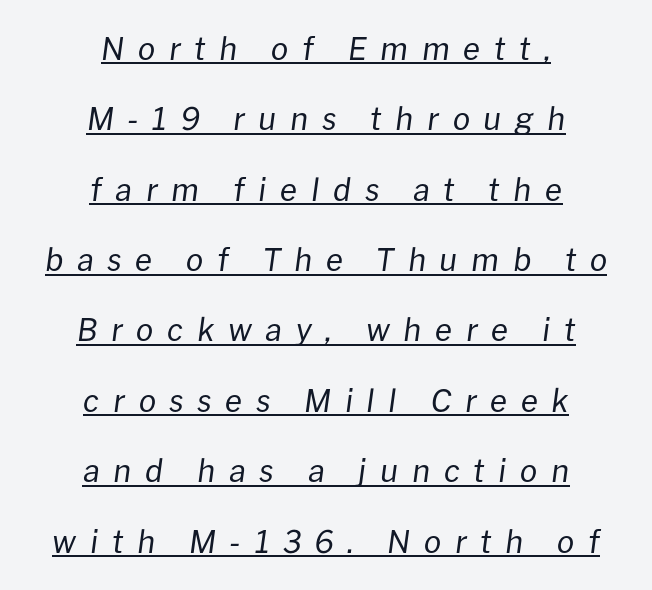
Q: Is the text bold? A: No.
Q: Is the text italic (slanted)? A: Yes, it leans right by about 8 degrees.
Q: Is the text underlined? A: Yes.
Q: How is the paragraph aligned? A: Centered.
Q: Is the spacing between letters normal or unusually wide? A: Unusually wide.
Q: Is the spacing between lines tight, normal or loose? A: Loose.
Q: Width (condensed, normal, or wide)? A: Normal.
Q: Stroke contrast? A: Low.
Q: x-height? A: Medium.
Q: Monospaced? A: No.
